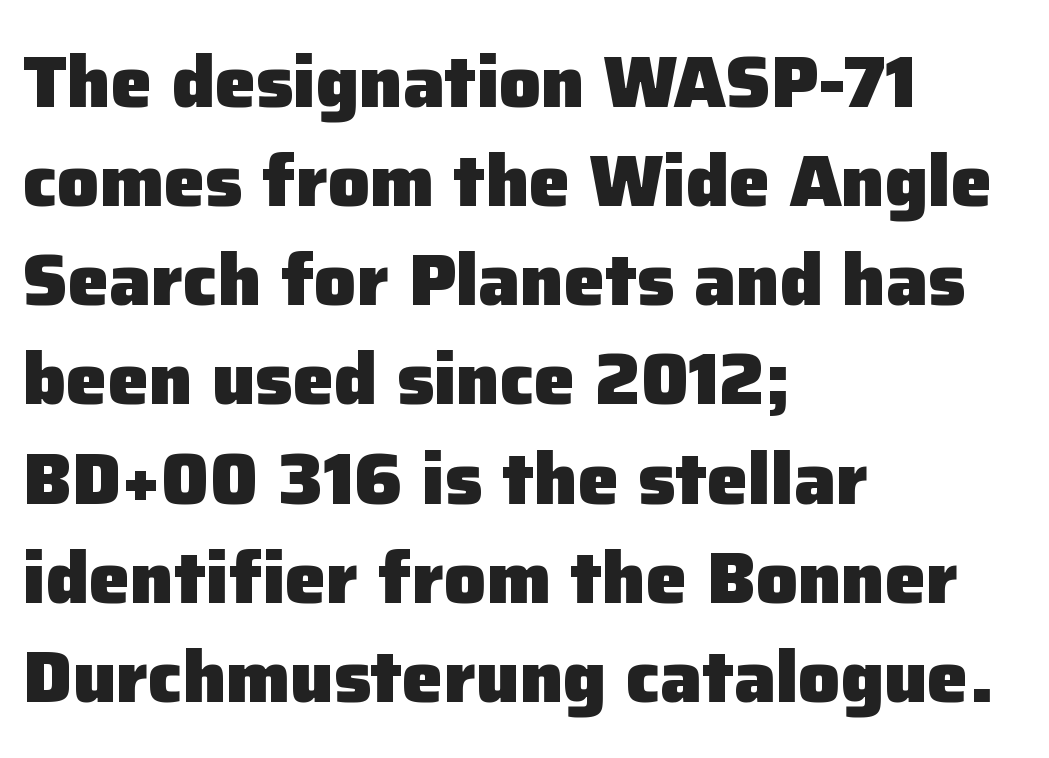
The rendering shows plain stroke endings on the letterforms — a sans-serif design. What weight is shown? A full bold with thick strokes. Unlike italic type, these characters show no tilt at all. The string is rendered with underlining switched off. Characters follow at the spacing the type designer built in.
